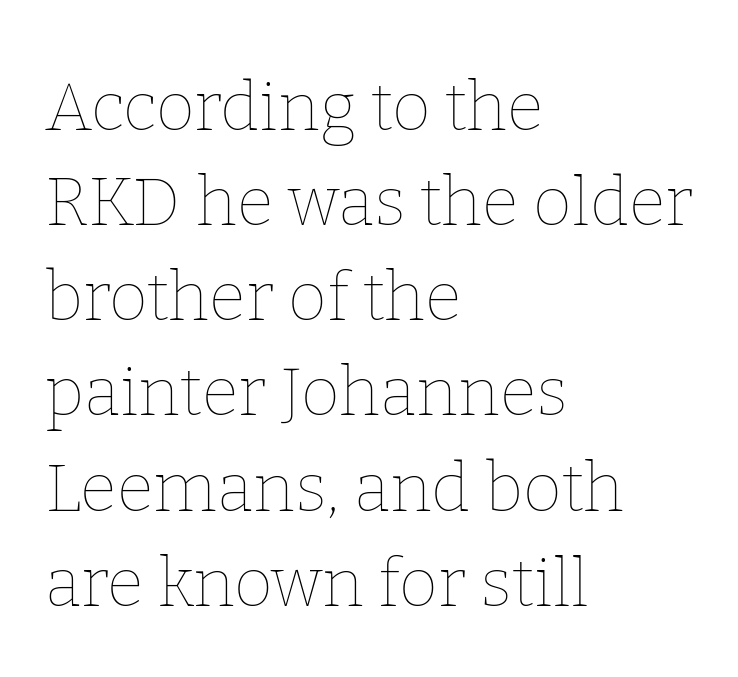
The strokes carry an ordinary text weight at most. This rendering leaves character spacing at its baseline value. Unmarked baselines from the first word to the last. Successive baselines arrive at the customary interval.
